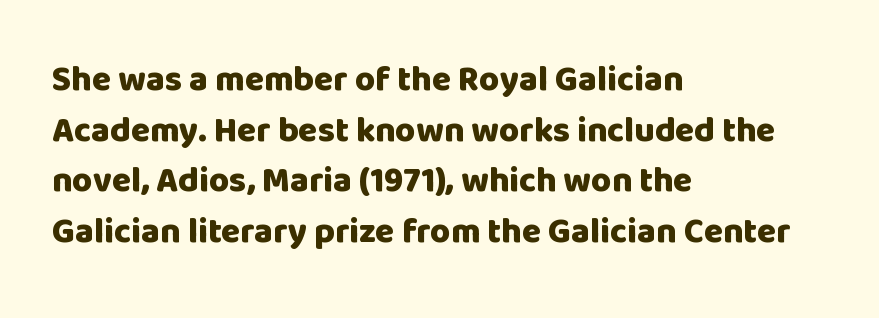
{"serif": "no", "italic": "no", "bold": "yes", "weight": "heavy", "width": "normal", "stroke_contrast": "low", "x_height": "large", "monospaced": "no", "underline": "no", "align": "left", "line_spacing": "normal", "line_spacing_ratio": 1.45, "letter_spacing": "normal", "letter_spacing_em": 0.0, "glyph_px": 35}
